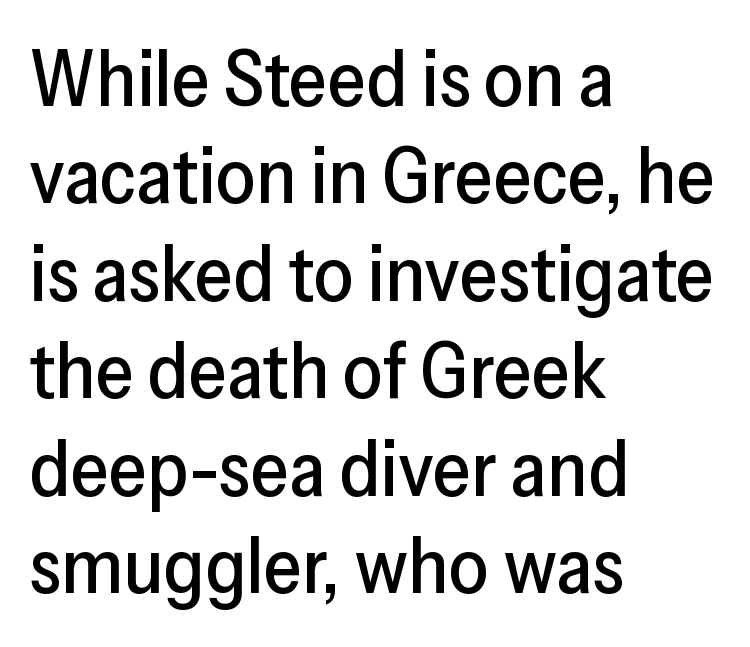
{"serif": "no", "italic": "no", "width": "normal", "stroke_contrast": "low", "x_height": "medium", "monospaced": "no", "underline": "no", "align": "left", "line_spacing": "normal", "line_spacing_ratio": 1.25, "letter_spacing": "normal", "letter_spacing_em": 0.0, "glyph_px": 78}
